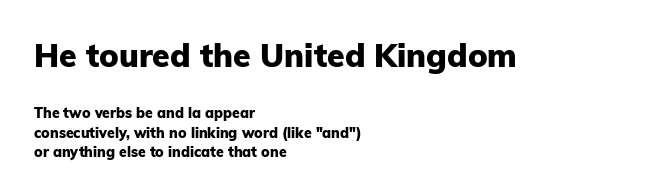
{"serif": "no", "italic": "no", "bold": "yes", "weight": "heavy", "width": "normal", "stroke_contrast": "low", "x_height": "medium", "monospaced": "no", "underline": "no", "align": "left", "line_spacing": "normal", "line_spacing_ratio": 1.37, "letter_spacing": "normal", "letter_spacing_em": 0.0, "larger_block": "first", "size_ratio": 2.29, "glyph_px": 32}
